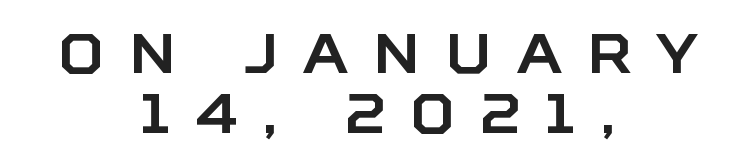
{"serif": "no", "italic": "no", "width": "normal", "stroke_contrast": "low", "x_height": "large", "monospaced": "no", "underline": "no", "align": "center", "line_spacing": "tight", "line_spacing_ratio": 1.07, "letter_spacing": "wide", "letter_spacing_em": 0.45, "glyph_px": 56}
